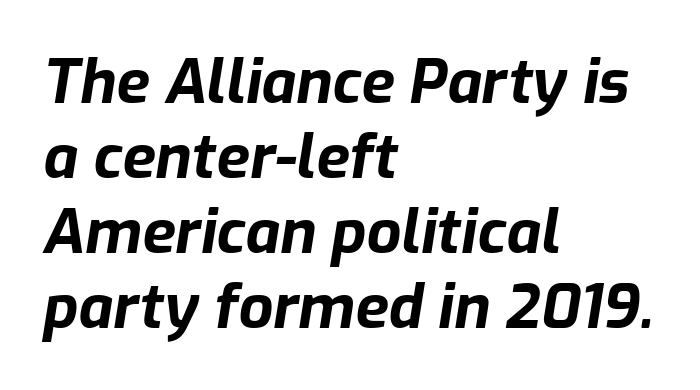
The typesetter chose a ragged-right arrangement here. Notice how thick the strokes are: this is what a full bold looks like. These lines are rendered in a variable-pitch font. Only glyphs here, with clear space below each row. Yep, that's italic — everything's leaning.
